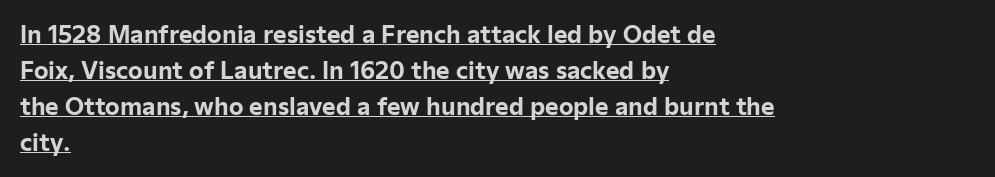
Q: Is the text bold? A: Yes.
Q: Is the text italic (slanted)? A: No, it is upright.
Q: Is the text underlined? A: Yes.
Q: How is the paragraph aligned? A: Left-aligned.
Q: Is the spacing between letters normal or unusually wide? A: Normal.
Q: Is the spacing between lines tight, normal or loose? A: Normal.
